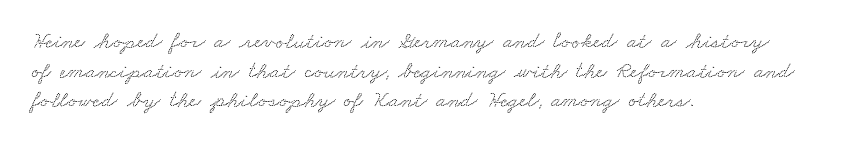
Leading matches the norm, producing a regular column. The passage is arranged the way most books set body copy — flush left. These lines keep a tight, regular rhythm from letter to letter. Underlining? Definitely not there.
